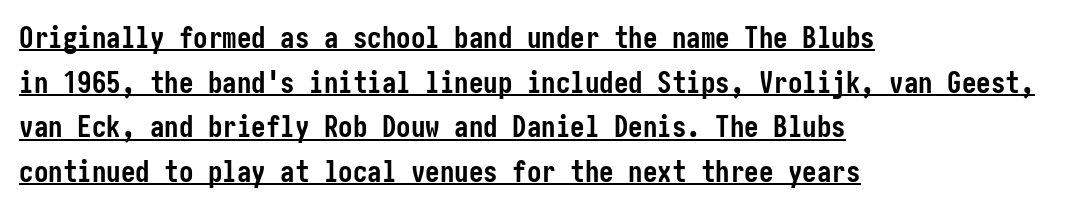
{"serif": "no", "italic": "no", "bold": "yes", "weight": "semibold", "width": "condensed", "stroke_contrast": "low", "x_height": "medium", "underline": "yes", "align": "left", "line_spacing": "normal", "line_spacing_ratio": 1.54, "letter_spacing": "normal", "letter_spacing_em": 0.0, "glyph_px": 29}
